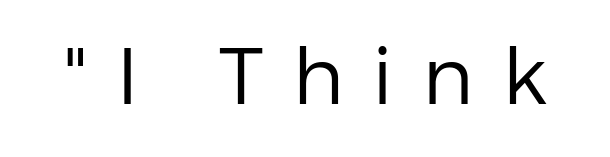
{"serif": "no", "italic": "no", "bold": "no", "weight": "regular", "width": "normal", "stroke_contrast": "low", "x_height": "medium", "monospaced": "no", "underline": "no", "letter_spacing": "wide", "letter_spacing_em": 0.36, "glyph_px": 79}
